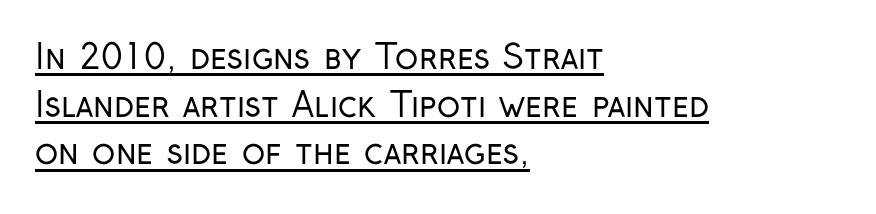
Q: Is the text bold? A: No.
Q: Is the text italic (slanted)? A: No, it is upright.
Q: Is the typeface a serif or a sans-serif typeface? A: Sans-serif.
Q: Is the text underlined? A: Yes.
Q: How is the paragraph aligned? A: Left-aligned.
Q: Is the spacing between letters normal or unusually wide? A: Normal.
Q: Is the spacing between lines tight, normal or loose? A: Normal.
Q: Width (condensed, normal, or wide)? A: Condensed.
Q: Stroke contrast? A: Low.
Q: x-height? A: Medium.
Q: Monospaced? A: No.
